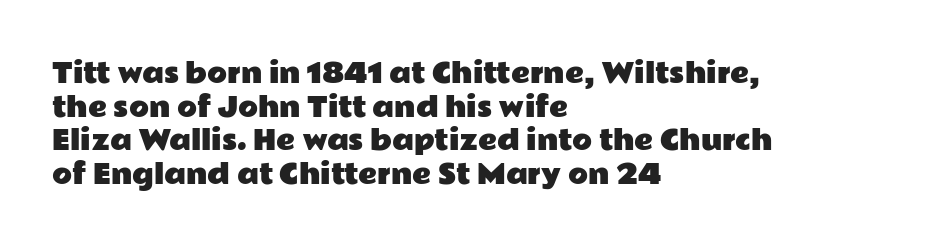
Q: Is the text italic (slanted)? A: No, it is upright.
Q: Is the text underlined? A: No.
Q: How is the paragraph aligned? A: Left-aligned.
Q: Is the spacing between letters normal or unusually wide? A: Normal.
Q: Is the spacing between lines tight, normal or loose? A: Normal.
